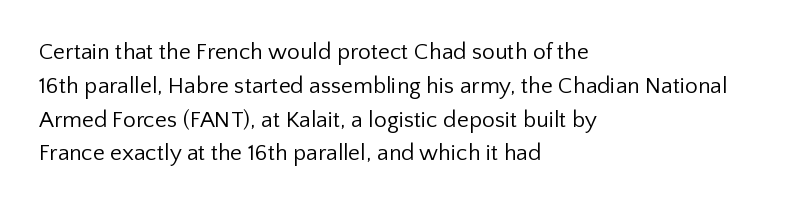
Q: Is the text bold? A: No.
Q: Is the text italic (slanted)? A: No, it is upright.
Q: Is the text underlined? A: No.
Q: How is the paragraph aligned? A: Left-aligned.
Q: Is the spacing between letters normal or unusually wide? A: Normal.
Q: Is the spacing between lines tight, normal or loose? A: Normal.
